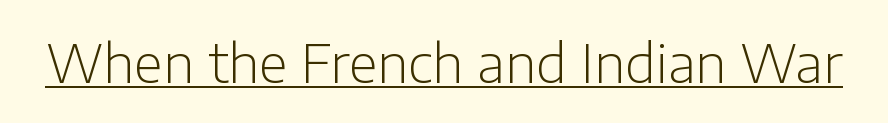
No italicization has been applied; the sample stays upright. Letterform terminals end flat and unadorned throughout the passage. Bold? No — there's no thickening of the strokes. This sample carries an underscore along the baseline area. Each letter keeps its own natural width here, so spacing adapts to shape.
